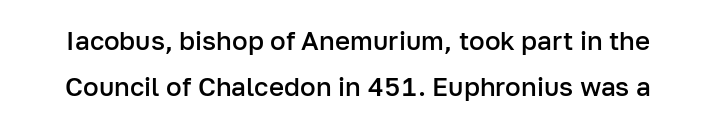
Q: Is the text bold? A: Semi-bold.
Q: Is the text italic (slanted)? A: No, it is upright.
Q: Is the text underlined? A: No.
Q: Is the spacing between letters normal or unusually wide? A: Normal.
